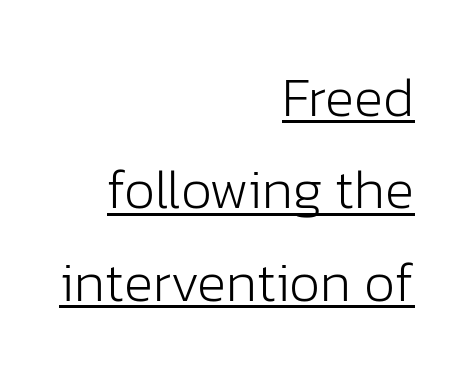
Weight: in the light-to-regular range. The typography opts for an upright posture over an oblique one. Each new line begins a customary step beneath the previous one. The paragraph shown leans on its right margin. The type family on display is of the sans-serif kind.
